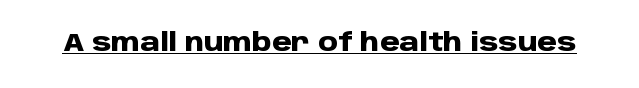
Q: Is the text bold? A: Yes.
Q: Is the text italic (slanted)? A: No, it is upright.
Q: Is the text underlined? A: Yes.
Q: Is the spacing between letters normal or unusually wide? A: Normal.
